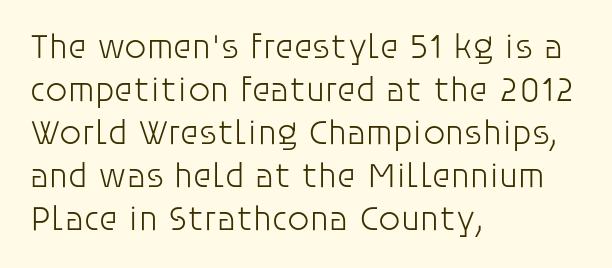
The image shows 35 px light sans-serif type, upright; set left-aligned, line spacing 1.23x, normal letter spacing, not underlined; low stroke contrast and a large x-height.
